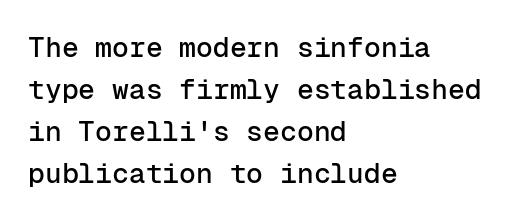
The lines sit at an ordinary, default distance from one another. Looks like terminal output: every glyph gets an equal slot. Characters remain perfectly vertical along every line. The typeface chosen for these lines omits serifs. The space beneath each line is pristine and unruled. The letters sit at their default tracking, neither squeezed nor spread.
